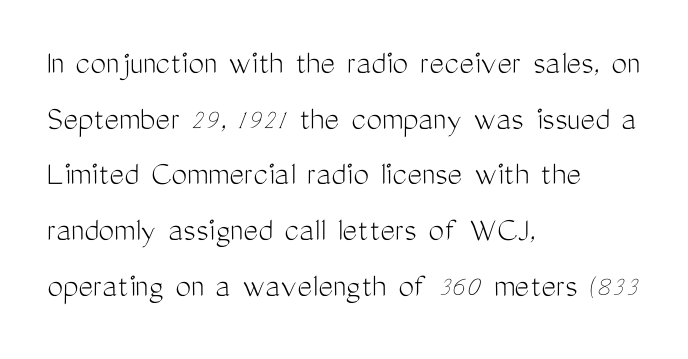
Q: Is the text bold? A: No.
Q: Is the text italic (slanted)? A: No, it is upright.
Q: Is the typeface a serif or a sans-serif typeface? A: Sans-serif.
Q: Is the text underlined? A: No.
Q: How is the paragraph aligned? A: Left-aligned.
Q: Is the spacing between letters normal or unusually wide? A: Normal.
Q: Is the spacing between lines tight, normal or loose? A: Normal.
Q: Width (condensed, normal, or wide)? A: Condensed.
Q: Stroke contrast? A: Medium.
Q: x-height? A: Medium.
Q: Monospaced? A: No.
